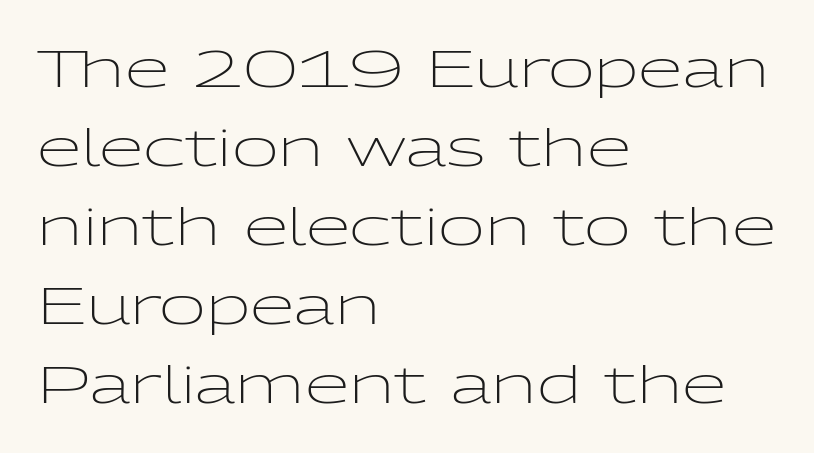
Q: Is the text bold? A: No.
Q: Is the text italic (slanted)? A: No, it is upright.
Q: Is the typeface a serif or a sans-serif typeface? A: Sans-serif.
Q: Is the text underlined? A: No.
Q: How is the paragraph aligned? A: Left-aligned.
Q: Is the spacing between letters normal or unusually wide? A: Normal.
Q: Is the spacing between lines tight, normal or loose? A: Normal.
Q: Width (condensed, normal, or wide)? A: Wide.
Q: Stroke contrast? A: Low.
Q: x-height? A: Medium.
Q: Monospaced? A: No.
